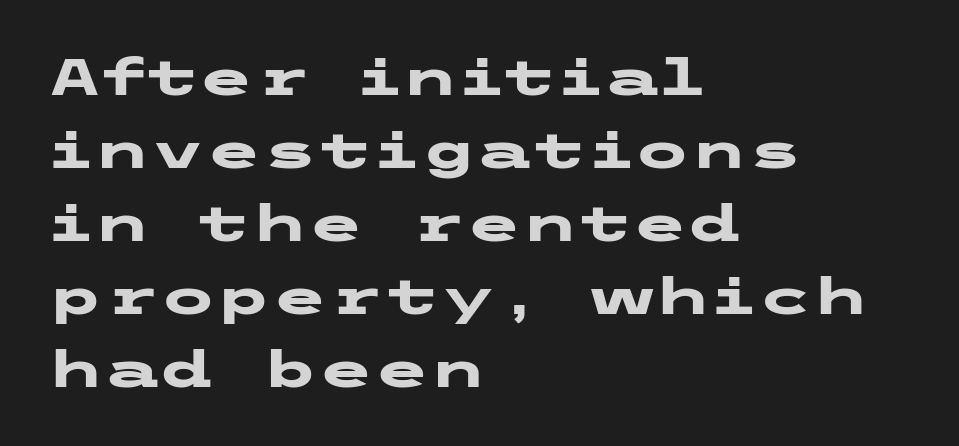
The image shows 51 px heavy, wide sans-serif type, upright; set left-aligned, normal line spacing (1.43x), normal letter spacing, not underlined; low stroke contrast and a medium x-height.
